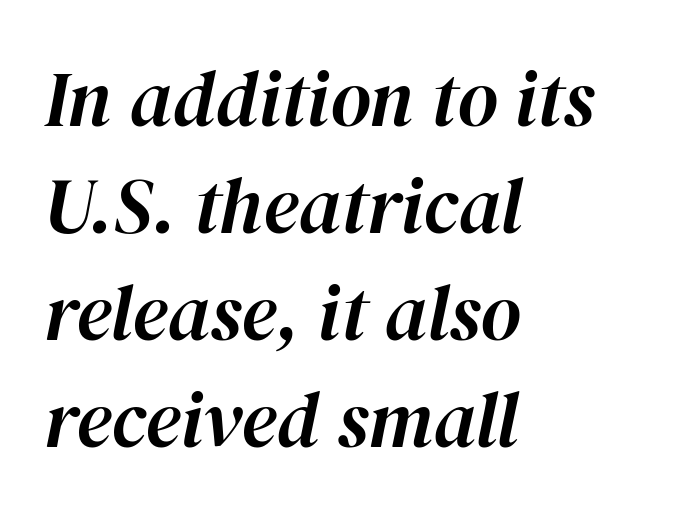
Q: Is the text italic (slanted)? A: Yes, it leans right by about 12 degrees.
Q: Is the text underlined? A: No.
Q: How is the paragraph aligned? A: Left-aligned.
Q: Is the spacing between letters normal or unusually wide? A: Normal.
Q: Is the spacing between lines tight, normal or loose? A: Normal.
Q: Width (condensed, normal, or wide)? A: Normal.
Q: Stroke contrast? A: High.
Q: x-height? A: Medium.
Q: Monospaced? A: No.
